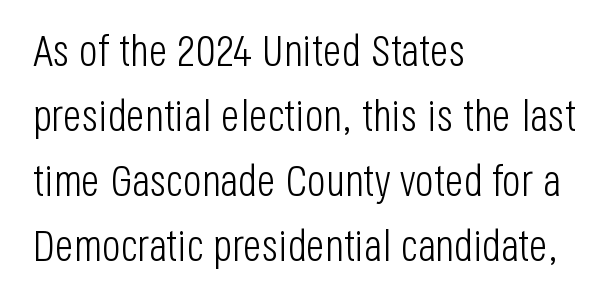
The image shows 44 px light, condensed sans-serif type, upright; set left-aligned, normal line spacing (1.48x), normal letter spacing, not underlined; low stroke contrast and a large x-height.
